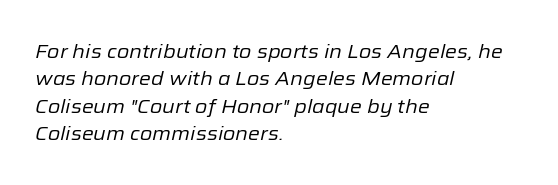
{"italic": "yes", "lean": "right", "slant_degrees": 12, "bold": "no", "underline": "no", "align": "left", "line_spacing": "normal", "line_spacing_ratio": 1.37, "letter_spacing": "normal", "letter_spacing_em": 0.0, "glyph_px": 20}
